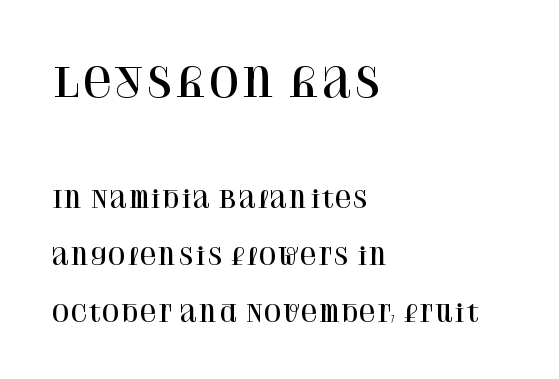
The image shows 40 px serif type, upright; set left-aligned, loose line spacing (2.46x), normal letter spacing, not underlined; the first (top) block is 1.74x larger; high stroke contrast and a large x-height.
